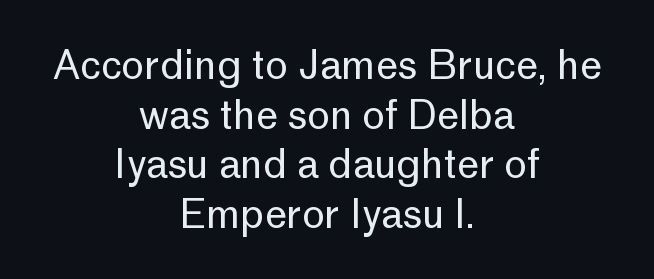
Q: Is the text bold? A: No.
Q: Is the text italic (slanted)? A: No, it is upright.
Q: Is the typeface a serif or a sans-serif typeface? A: Sans-serif.
Q: Is the text underlined? A: No.
Q: How is the paragraph aligned? A: Centered.
Q: Is the spacing between letters normal or unusually wide? A: Normal.
Q: Is the spacing between lines tight, normal or loose? A: Normal.
Q: Width (condensed, normal, or wide)? A: Normal.
Q: Stroke contrast? A: Low.
Q: x-height? A: Medium.
Q: Monospaced? A: No.
